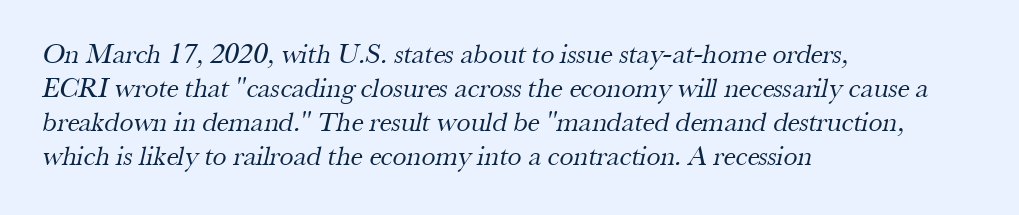
Character widths vary here, with narrow letters taking less room than wide ones. Is the stroke heavy? The answer is a plain regular-or-lighter. Look at the bottom of the vertical strokes: they flare into serifs here. Teacher's note: observe the even left margin — that is flush-left alignment. Descenders are the only things crossing below the line. Observe the ordinary spacing: letters are neighbours, not strangers.
